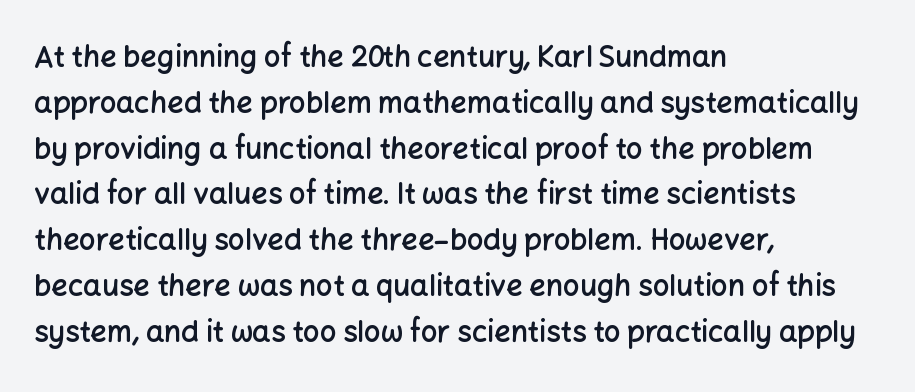
Each letter's strokes conclude bluntly, with no projecting serifs. The ragged edge is on the right, which tells us the setting is flush left. Each letter keeps its own natural width here, so spacing adapts to shape. The letters stand straight up with perfectly vertical stems. Quick note: interline space is typical.
